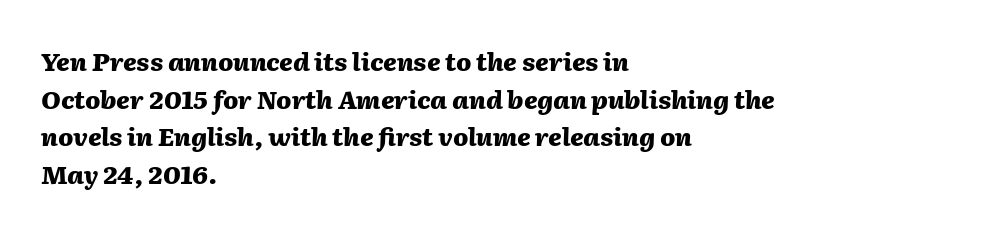
{"italic": "yes", "lean": "right", "slant_degrees": 2, "bold": "yes", "underline": "no", "align": "left", "line_spacing": "normal", "line_spacing_ratio": 1.51, "letter_spacing": "normal", "letter_spacing_em": 0.0, "glyph_px": 25}
